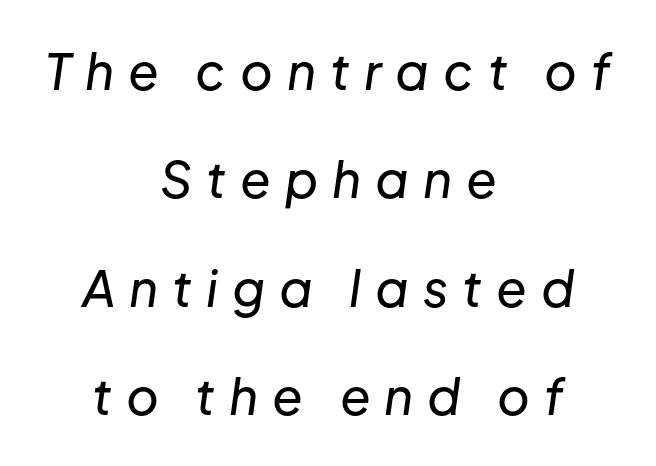
The image shows 50 px text type, italic (leaning right); set centered, loose line spacing (2.17x), unusually wide letter spacing (+0.28 em), not underlined; low stroke contrast and a medium x-height.
